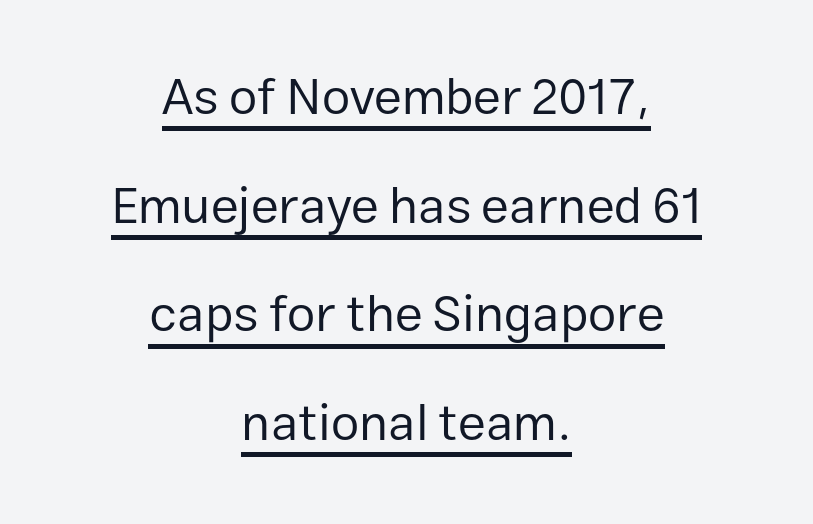
The lines are spread far apart with generous leading. Typographically, this falls in the sans-serif category. The whitespace from short lines is split evenly between both sides. Every stem runs plumb, perpendicular to the baseline. The face used here is proportionally spaced, like ordinary book or web type. A typesetter would call this zero additional tracking.
